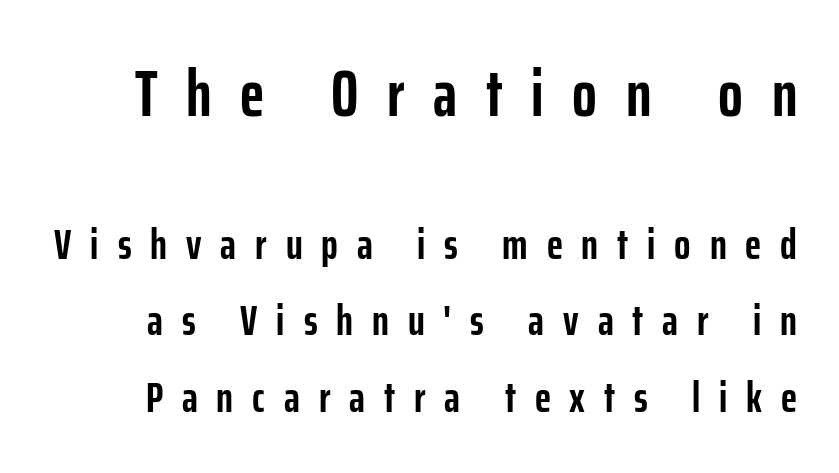
These words are printed bold, with thick strokes throughout. The rendering uses natural spacing where letterforms have individual widths. The initial chunk of copy outweighs the following chunk in type size. Nothing sits at the stroke ends, so this counts as sans-serif. Lines of text with bare space underneath.
